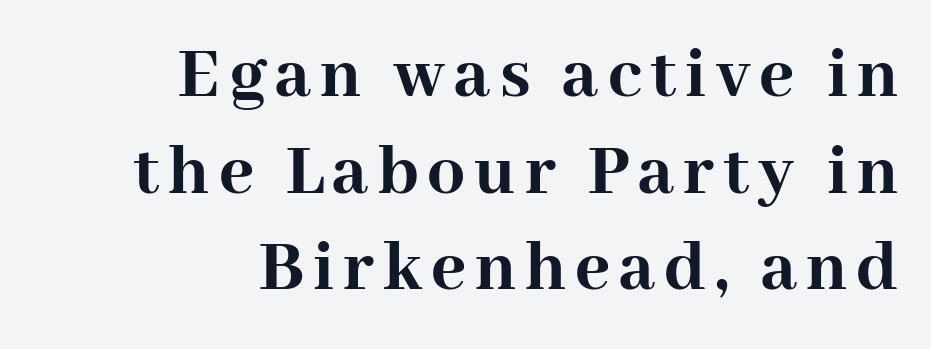
{"serif": "yes", "italic": "no", "bold": "yes", "weight": "semibold", "width": "normal", "stroke_contrast": "high", "x_height": "medium", "monospaced": "no", "underline": "no", "align": "right", "line_spacing": "normal", "line_spacing_ratio": 1.29, "glyph_px": 75}
